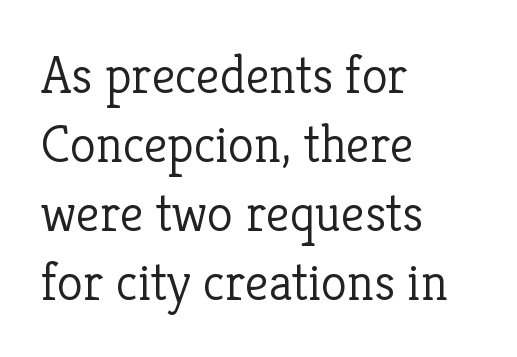
{"serif": "yes", "italic": "no", "bold": "no", "weight": "light", "width": "normal", "stroke_contrast": "low", "x_height": "medium", "monospaced": "no", "underline": "no", "align": "left", "line_spacing": "normal", "line_spacing_ratio": 1.3, "letter_spacing": "normal", "letter_spacing_em": 0.0, "glyph_px": 53}
